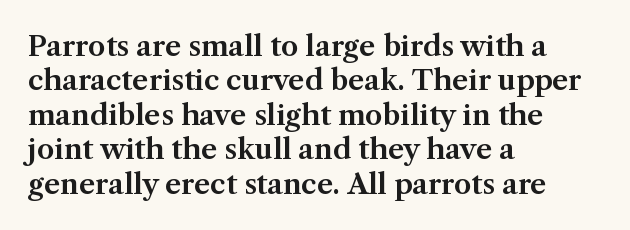
{"serif": "yes", "italic": "no", "width": "normal", "stroke_contrast": "medium", "x_height": "medium", "monospaced": "no", "underline": "no", "align": "left", "line_spacing_ratio": 1.23, "letter_spacing": "normal", "letter_spacing_em": 0.0, "glyph_px": 28}
